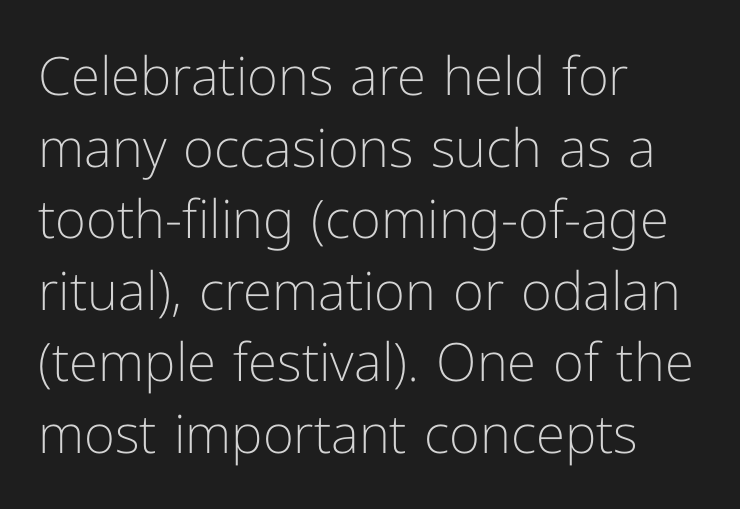
The image shows 53 px light sans-serif type, upright; set left-aligned, normal line spacing (1.35x), normal letter spacing, not underlined; low stroke contrast and a medium x-height.
